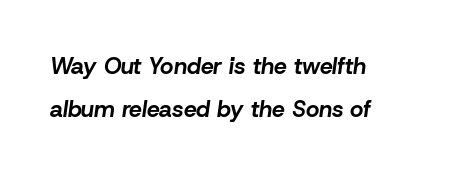
The image shows 23 px bold type, italic (leaning right); set left-aligned, line spacing 1.86x, normal letter spacing, not underlined.
